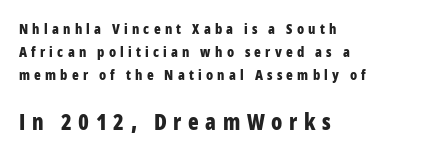
Q: Is the text bold? A: Yes.
Q: Is the text italic (slanted)? A: No, it is upright.
Q: Is the text underlined? A: No.
Q: How is the paragraph aligned? A: Left-aligned.
Q: Is the spacing between letters normal or unusually wide? A: Unusually wide.
Q: Is the spacing between lines tight, normal or loose? A: Normal.
Q: Which block of text is set in a larger size, the first (top) or the second (bottom)? A: The second (bottom) one.
